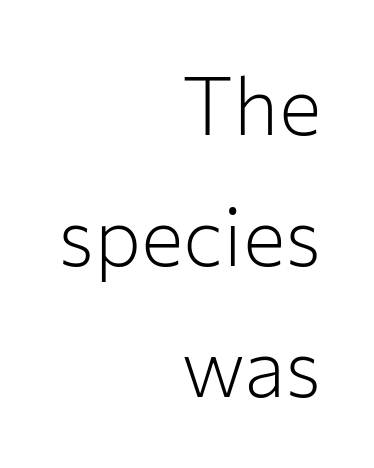
Unmarked baselines from the first word to the last. Each letter keeps its own natural width here, so spacing adapts to shape. Reading down the block, your eye finds every line finishing at a fixed right position. The gaps between neighbouring characters are ordinary and unremarkable. Leading matches the norm, producing a regular column.
